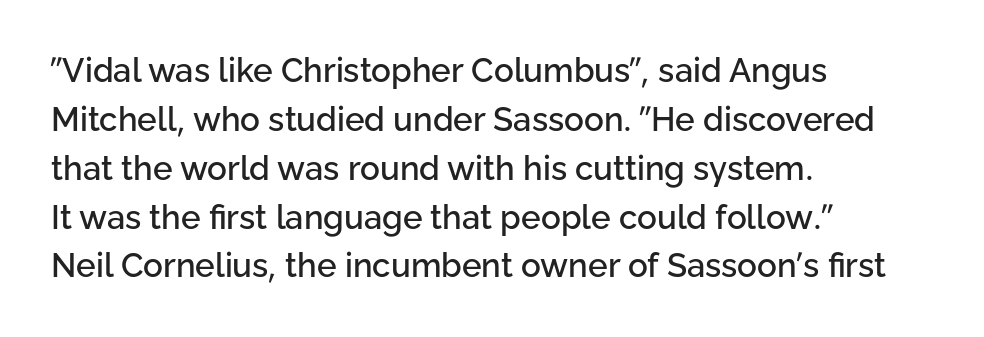
{"serif": "no", "italic": "no", "width": "normal", "stroke_contrast": "low", "x_height": "medium", "monospaced": "no", "underline": "no", "align": "left", "line_spacing": "normal", "line_spacing_ratio": 1.48, "letter_spacing": "normal", "letter_spacing_em": 0.0, "glyph_px": 33}
